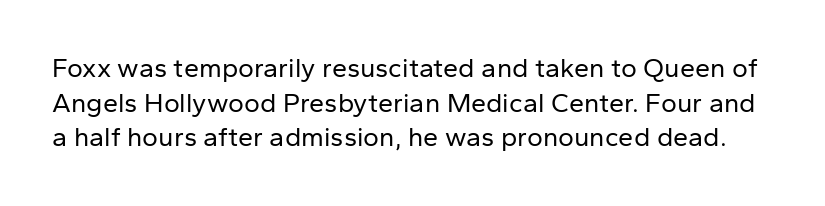
Q: Is the text bold? A: No.
Q: Is the text italic (slanted)? A: No, it is upright.
Q: Is the text underlined? A: No.
Q: Is the spacing between letters normal or unusually wide? A: Normal.
Q: Is the spacing between lines tight, normal or loose? A: Normal.
